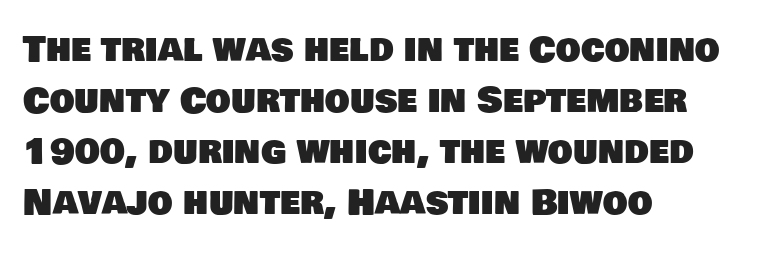
{"serif": "no", "width": "normal", "stroke_contrast": "low", "x_height": "large", "monospaced": "no", "underline": "no", "align": "left", "line_spacing": "normal", "line_spacing_ratio": 1.46, "letter_spacing": "normal", "letter_spacing_em": 0.0, "glyph_px": 35}
